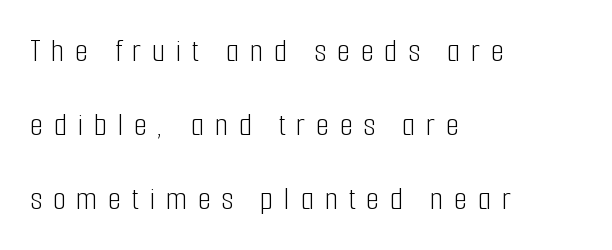
{"serif": "no", "italic": "no", "bold": "no", "weight": "light", "width": "condensed", "stroke_contrast": "low", "x_height": "medium", "monospaced": "no", "underline": "no", "align": "left", "line_spacing": "loose", "line_spacing_ratio": 2.17, "letter_spacing": "wide", "letter_spacing_em": 0.31, "glyph_px": 34}
